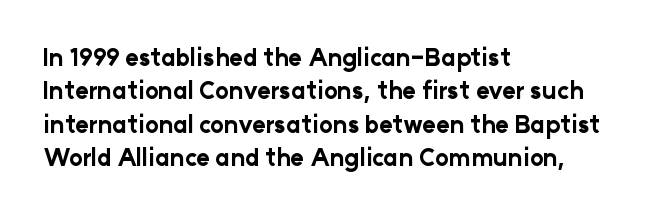
Every letter is thick-stroked: bold, no question. The space directly below the letters is spotless. How would I describe the line gaps? Plain and ordinary. A classic flush-left, rag-right setting is used for this passage. The specimen reads as upright at a glance.
